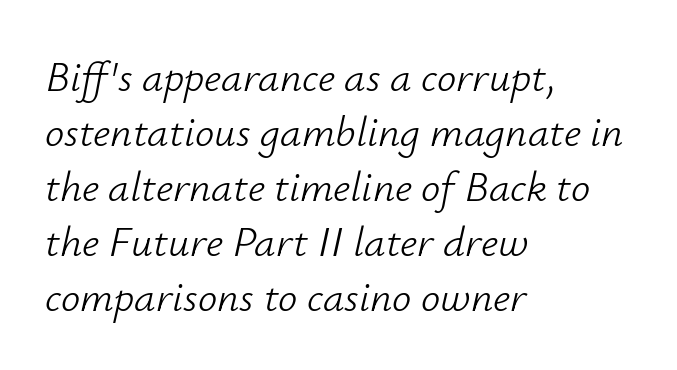
Q: Is the text bold? A: No.
Q: Is the text italic (slanted)? A: Yes, it leans right by about 12 degrees.
Q: Is the text underlined? A: No.
Q: How is the paragraph aligned? A: Left-aligned.
Q: Is the spacing between letters normal or unusually wide? A: Normal.
Q: Is the spacing between lines tight, normal or loose? A: Normal.
Q: Width (condensed, normal, or wide)? A: Normal.
Q: Stroke contrast? A: Low.
Q: x-height? A: Small.
Q: Monospaced? A: No.
